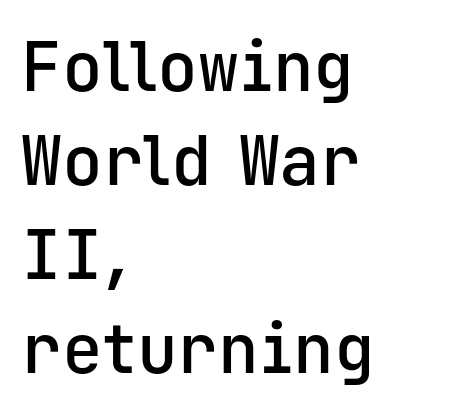
Q: Is the text bold? A: Semi-bold.
Q: Is the text italic (slanted)? A: No, it is upright.
Q: Is the typeface a serif or a sans-serif typeface? A: Sans-serif.
Q: Is the text underlined? A: No.
Q: How is the paragraph aligned? A: Left-aligned.
Q: Is the spacing between letters normal or unusually wide? A: Normal.
Q: Is the spacing between lines tight, normal or loose? A: Normal.
Q: Width (condensed, normal, or wide)? A: Normal.
Q: Stroke contrast? A: Low.
Q: x-height? A: Medium.
Q: Monospaced? A: Yes.
